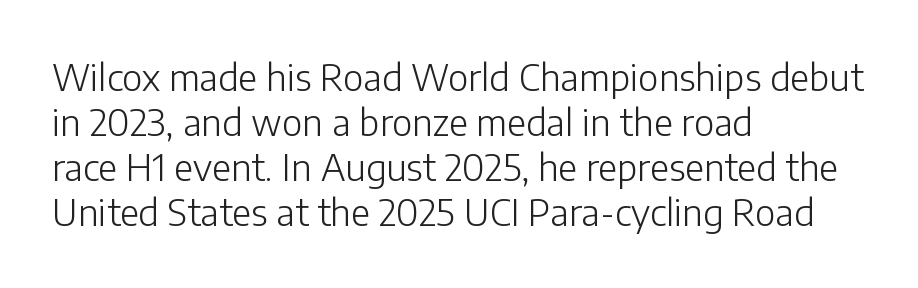
Regarding serifs, this sample does without them. The strokes carry an ordinary text weight at most. Each letter keeps its own natural width here, so spacing adapts to shape. Posture: upright roman. Tracking here is standard; glyphs follow each other at the usual distance.
